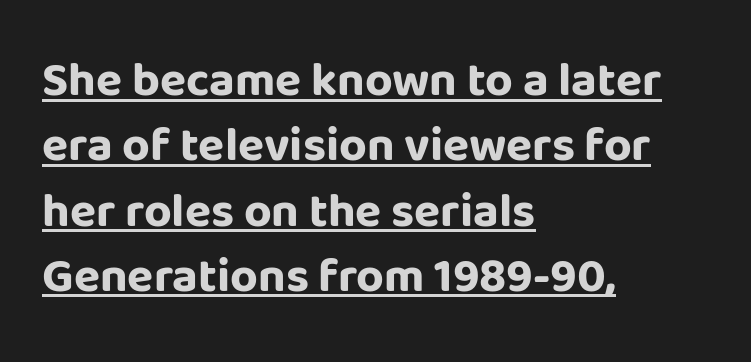
Q: Is the text bold? A: Yes.
Q: Is the text italic (slanted)? A: No, it is upright.
Q: Is the typeface a serif or a sans-serif typeface? A: Sans-serif.
Q: Is the text underlined? A: Yes.
Q: How is the paragraph aligned? A: Left-aligned.
Q: Is the spacing between letters normal or unusually wide? A: Normal.
Q: Is the spacing between lines tight, normal or loose? A: Normal.
Q: Width (condensed, normal, or wide)? A: Normal.
Q: Stroke contrast? A: Low.
Q: x-height? A: Large.
Q: Monospaced? A: No.
